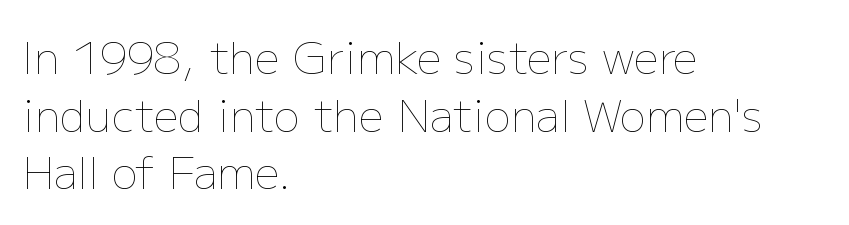
Q: Is the text bold? A: No.
Q: Is the text italic (slanted)? A: No, it is upright.
Q: Is the text underlined? A: No.
Q: How is the paragraph aligned? A: Left-aligned.
Q: Is the spacing between letters normal or unusually wide? A: Normal.
Q: Is the spacing between lines tight, normal or loose? A: Normal.
Q: Width (condensed, normal, or wide)? A: Normal.
Q: Stroke contrast? A: Low.
Q: x-height? A: Medium.
Q: Monospaced? A: No.
